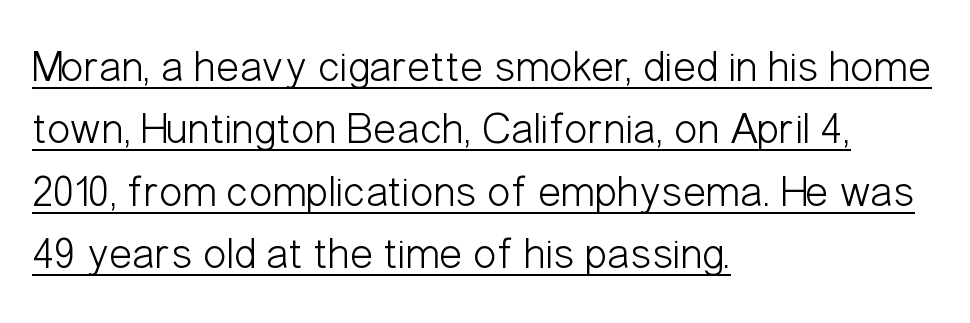
The image shows 44 px light, condensed sans-serif type, upright; set left-aligned, normal line spacing (1.42x), normal letter spacing, underlined; low stroke contrast and a medium x-height.
